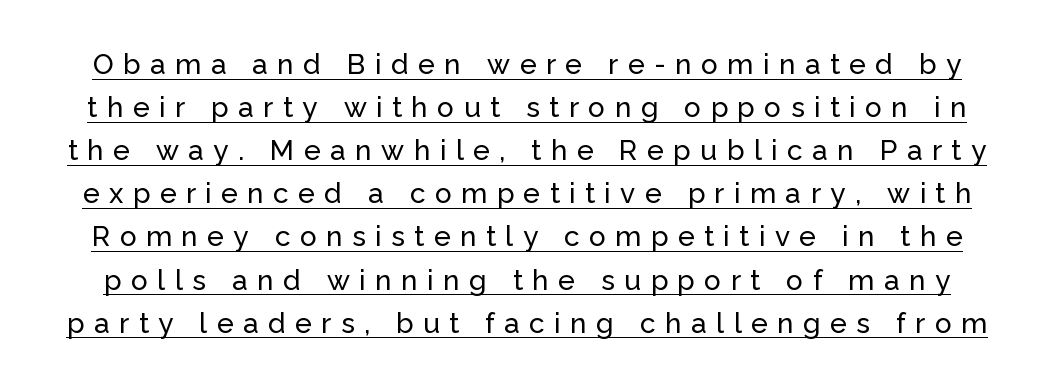
The image shows 28 px sans-serif type, upright; set normal line spacing (1.54x), unusually wide letter spacing (+0.34 em), underlined; low stroke contrast and a medium x-height.
